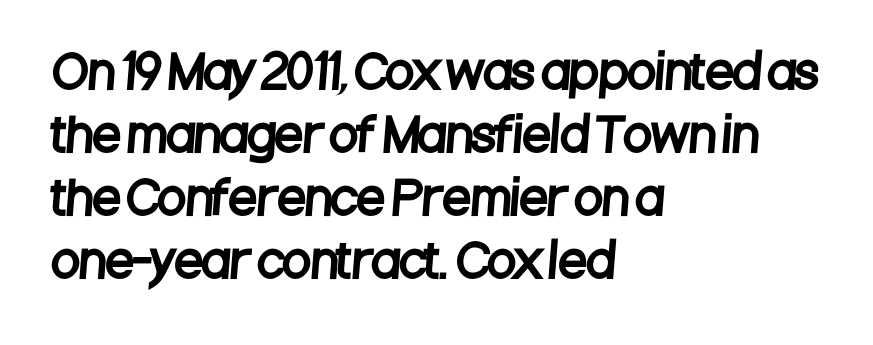
Q: Is the typeface a serif or a sans-serif typeface? A: Sans-serif.
Q: Is the text underlined? A: No.
Q: How is the paragraph aligned? A: Left-aligned.
Q: Is the spacing between letters normal or unusually wide? A: Normal.
Q: Is the spacing between lines tight, normal or loose? A: Normal.
Q: Width (condensed, normal, or wide)? A: Condensed.
Q: Stroke contrast? A: Low.
Q: x-height? A: Large.
Q: Monospaced? A: No.
